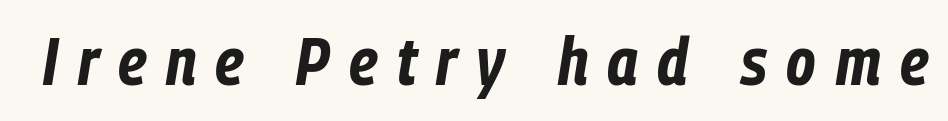
In terms of letterspacing, this is a distinctly airy, spread setting. What weight is shown? A full bold with thick strokes. The rendering uses natural spacing where letterforms have individual widths. Underlining? Definitely not there. It's the slanting kind of type.
